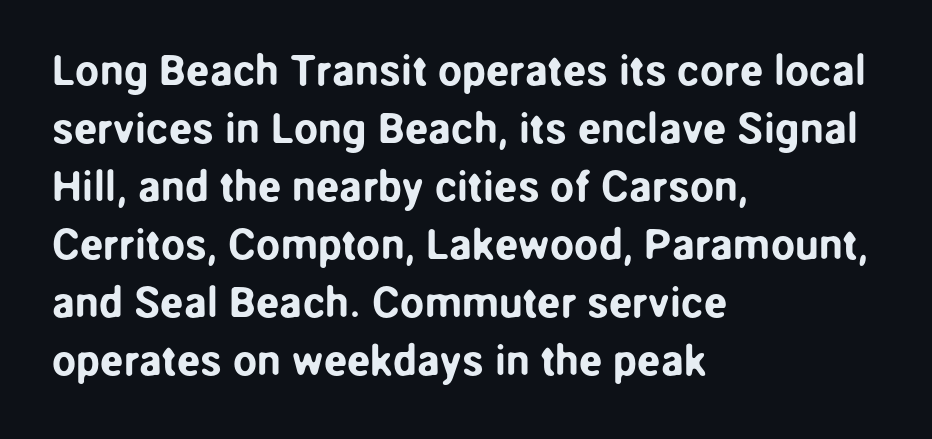
Q: Is the text italic (slanted)? A: No, it is upright.
Q: Is the typeface a serif or a sans-serif typeface? A: Sans-serif.
Q: Is the text underlined? A: No.
Q: How is the paragraph aligned? A: Left-aligned.
Q: Is the spacing between letters normal or unusually wide? A: Normal.
Q: Is the spacing between lines tight, normal or loose? A: Normal.
Q: Width (condensed, normal, or wide)? A: Normal.
Q: Stroke contrast? A: Low.
Q: x-height? A: Medium.
Q: Monospaced? A: No.
